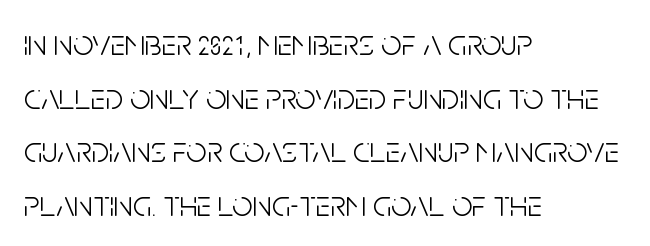
Honestly, the letter spacing is just normal — you wouldn't notice it. The leading is moderate, giving the passage an even texture. Every row of glyphs begins at an identical x-position on the left. Underline: absent. The rendering shows plain stroke endings on the letterforms — a sans-serif design. Counters stay open thanks to moderate or lighter strokes.
